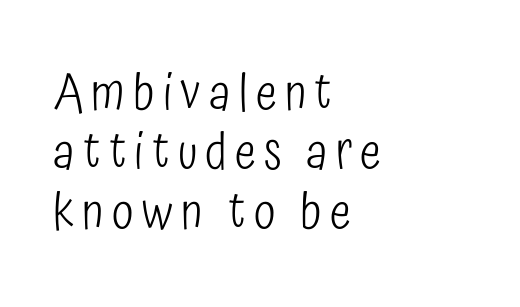
Q: Is the text bold? A: No.
Q: Is the text italic (slanted)? A: No, it is upright.
Q: Is the typeface a serif or a sans-serif typeface? A: Sans-serif.
Q: Is the text underlined? A: No.
Q: How is the paragraph aligned? A: Left-aligned.
Q: Width (condensed, normal, or wide)? A: Condensed.
Q: Stroke contrast? A: Low.
Q: x-height? A: Medium.
Q: Monospaced? A: No.
